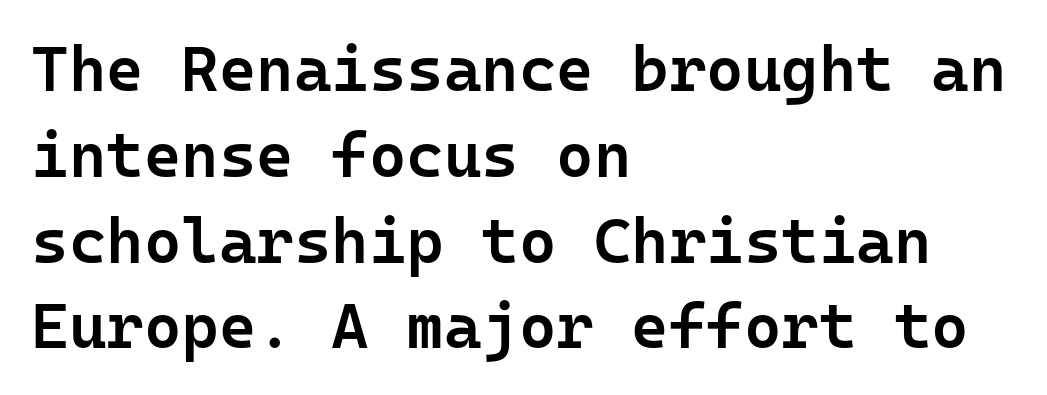
Q: Is the text bold? A: Semi-bold.
Q: Is the text italic (slanted)? A: No, it is upright.
Q: Is the typeface a serif or a sans-serif typeface? A: Sans-serif.
Q: Is the text underlined? A: No.
Q: How is the paragraph aligned? A: Left-aligned.
Q: Is the spacing between letters normal or unusually wide? A: Normal.
Q: Is the spacing between lines tight, normal or loose? A: Normal.
Q: Width (condensed, normal, or wide)? A: Normal.
Q: Stroke contrast? A: Low.
Q: x-height? A: Medium.
Q: Monospaced? A: Yes.
